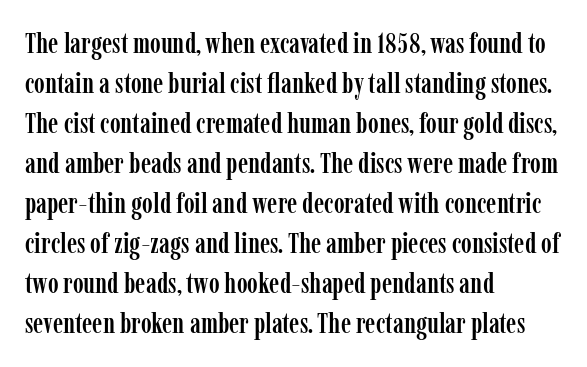
Q: Is the text italic (slanted)? A: No, it is upright.
Q: Is the typeface a serif or a sans-serif typeface? A: Serif.
Q: Is the text underlined? A: No.
Q: How is the paragraph aligned? A: Left-aligned.
Q: Is the spacing between letters normal or unusually wide? A: Normal.
Q: Is the spacing between lines tight, normal or loose? A: Normal.
Q: Width (condensed, normal, or wide)? A: Condensed.
Q: Stroke contrast? A: Low.
Q: x-height? A: Medium.
Q: Monospaced? A: No.
